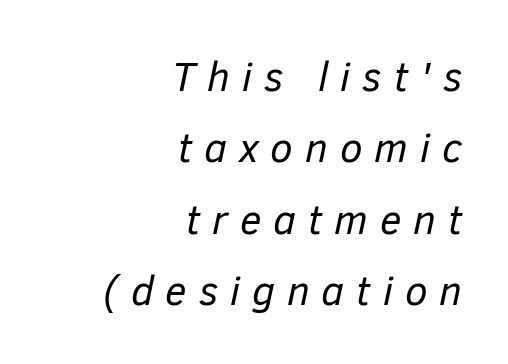
{"italic": "yes", "lean": "right", "slant_degrees": 12, "bold": "no", "weight": "regular", "width": "normal", "stroke_contrast": "low", "x_height": "medium", "monospaced": "no", "underline": "no", "align": "right", "line_spacing_ratio": 1.74, "letter_spacing": "wide", "letter_spacing_em": 0.29, "glyph_px": 41}
